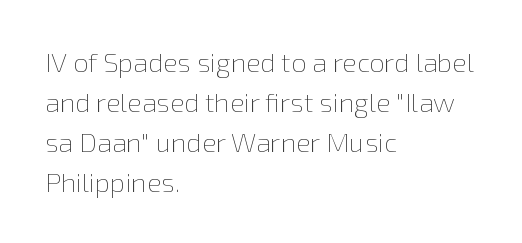
Italic: no, the glyphs are upright roman. Observe the ordinary spacing: letters are neighbours, not strangers. Line spacing here is normal. The zone under the glyphs is completely vacant. These lines stack with their left ends in a neat column.
